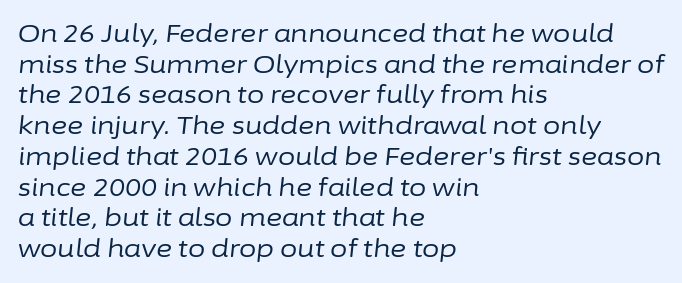
{"italic": "yes", "lean": "right", "slant_degrees": 6, "bold": "no", "underline": "no", "align": "left", "line_spacing_ratio": 1.23, "letter_spacing": "normal", "letter_spacing_em": 0.0, "glyph_px": 25}
